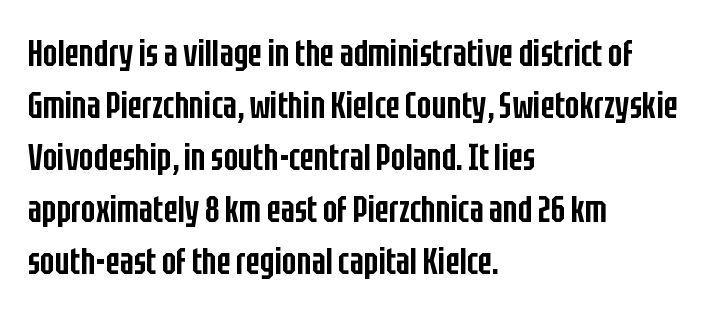
{"serif": "no", "italic": "no", "bold": "semi", "weight": "semibold", "width": "condensed", "stroke_contrast": "low", "x_height": "large", "monospaced": "no", "underline": "no", "align": "left", "line_spacing": "normal", "line_spacing_ratio": 1.37, "letter_spacing": "normal", "letter_spacing_em": 0.0, "glyph_px": 38}
